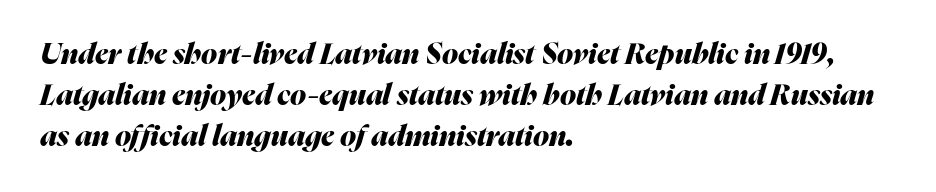
Nobody drew a line under any word here. The face used here is proportionally spaced, like ordinary book or web type. The lines in this sample share a left origin and differ only in where they stop. Tracking here is standard; glyphs follow each other at the usual distance. There's an unmistakable incline to the writing here.
